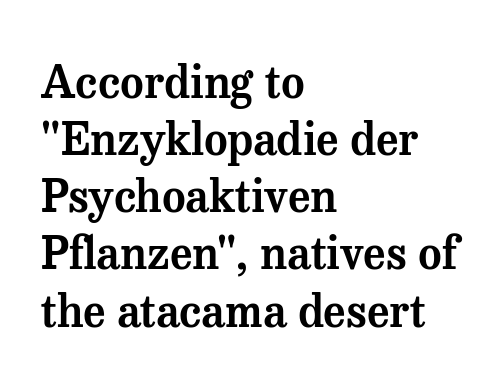
{"serif": "yes", "italic": "no", "width": "normal", "stroke_contrast": "medium", "x_height": "medium", "monospaced": "no", "underline": "no", "align": "left", "line_spacing": "normal", "line_spacing_ratio": 1.27, "letter_spacing": "normal", "letter_spacing_em": 0.0, "glyph_px": 45}
